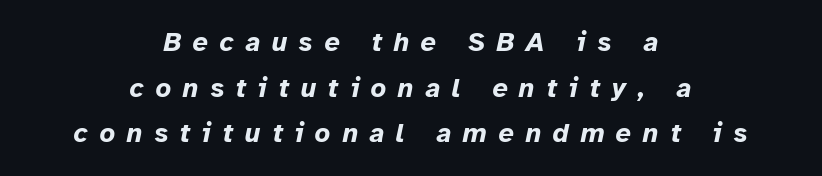
Its strokes are broad and dark, the hallmark of bold type. Tall strokes in this sample are angled rather than plumb. The gap between lines stays unmarked. Evenly set lines give the paragraph a standard silhouette. Caption: multi-line text, centered on the measure. This rendering widens character spacing well past its baseline value.
